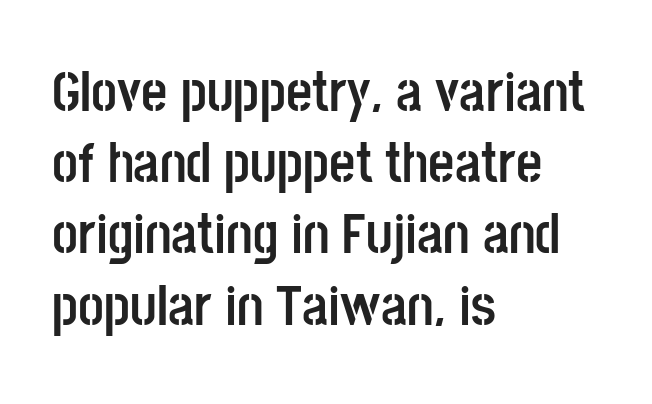
Descenders hang freely into open space. These lines are composed in type without serifs. The typography opts for an upright posture over an oblique one. The passage shown is emphatically bold. If you measured baseline to baseline, you'd find a middling distance.
